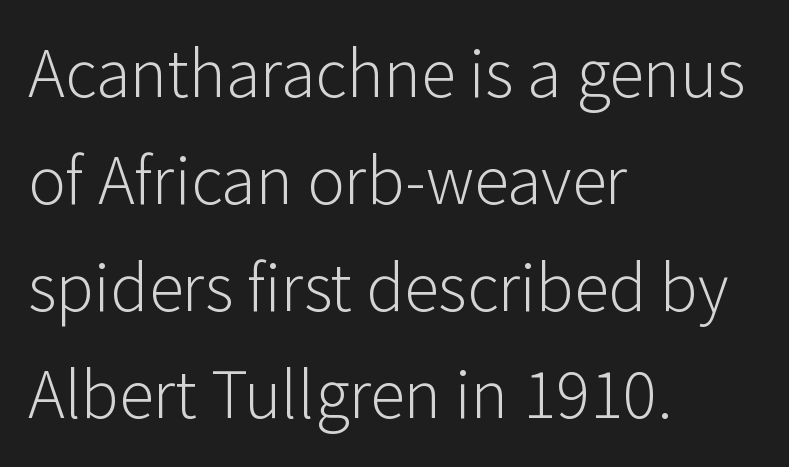
The image shows 70 px light sans-serif type, upright; set left-aligned, normal line spacing (1.53x), normal letter spacing, not underlined; low stroke contrast and a medium x-height.
